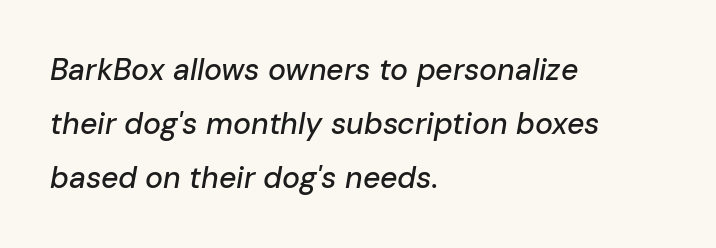
The image shows 30 px text type, italic (leaning right); set left-aligned, line spacing 1.8x, normal letter spacing, not underlined; low stroke contrast and a medium x-height.
